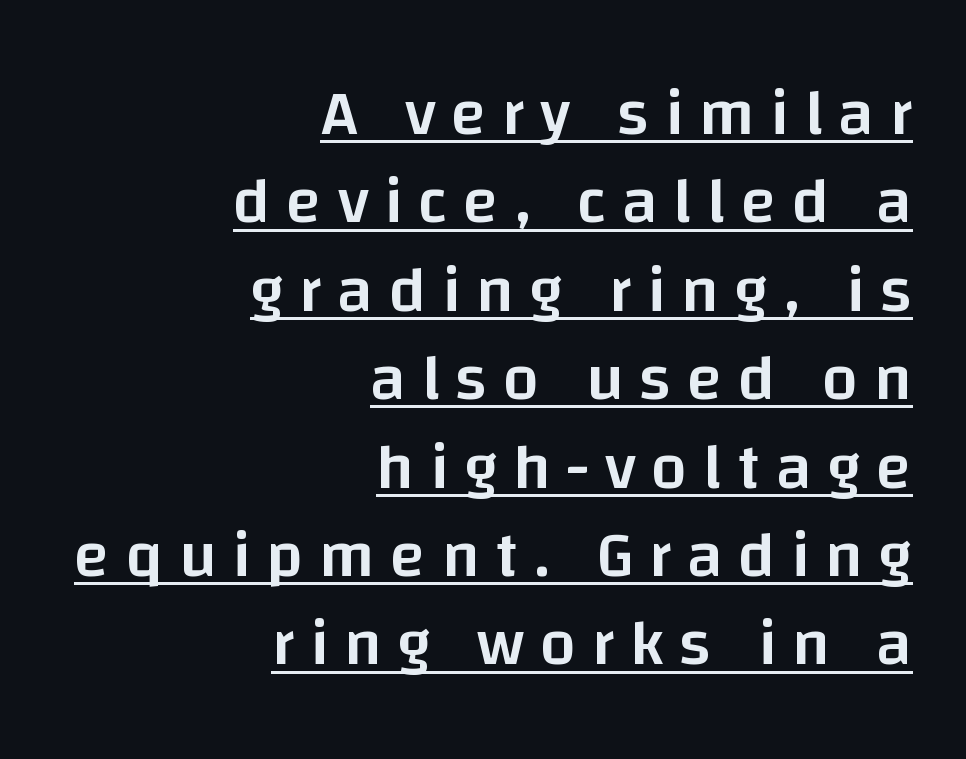
Students, note that the glyphs here are deliberately spaced far apart. The face used here appears with an underline applied. Compared with an ordinary text face, these strokes are moderately heavier — a semibold. The lettering holds an erect, upright posture throughout.
